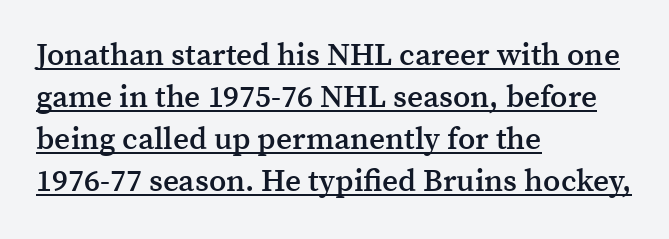
Q: Is the text bold? A: Semi-bold.
Q: Is the text italic (slanted)? A: No, it is upright.
Q: Is the typeface a serif or a sans-serif typeface? A: Serif.
Q: Is the text underlined? A: Yes.
Q: How is the paragraph aligned? A: Left-aligned.
Q: Is the spacing between letters normal or unusually wide? A: Normal.
Q: Is the spacing between lines tight, normal or loose? A: Normal.
Q: Width (condensed, normal, or wide)? A: Normal.
Q: Stroke contrast? A: Medium.
Q: x-height? A: Medium.
Q: Monospaced? A: No.
